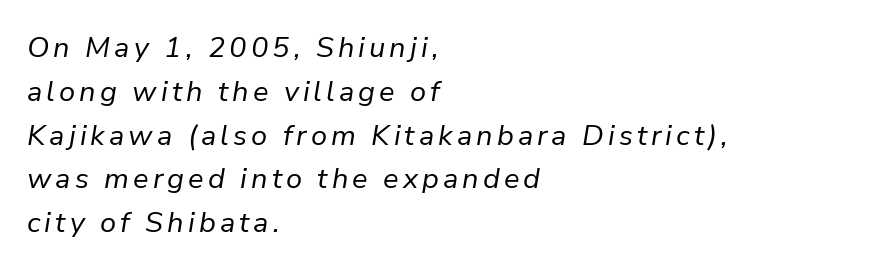
The image shows 29 px regular-weight type, italic (leaning right); set left-aligned, normal line spacing (1.51x), not underlined; low stroke contrast and a medium x-height.
